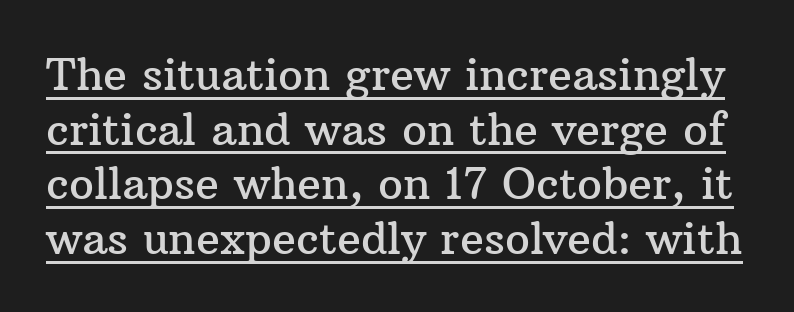
The image shows 44 px serif type, upright; set line spacing 1.24x, normal letter spacing, underlined; medium stroke contrast and a medium x-height.
